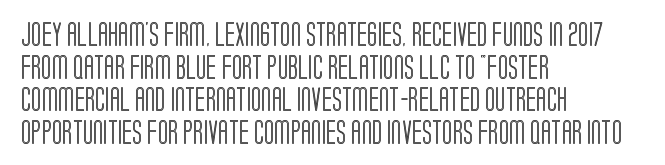
{"italic": "no", "underline": "no", "align": "left", "line_spacing": "normal", "line_spacing_ratio": 1.36, "letter_spacing": "normal", "letter_spacing_em": 0.0, "glyph_px": 24}
